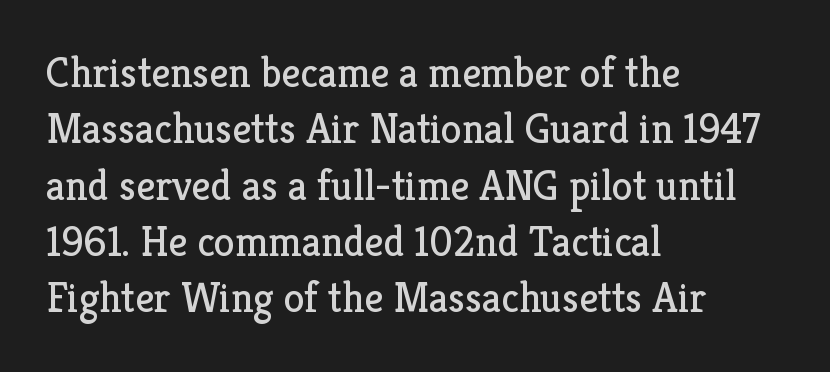
{"serif": "yes", "italic": "no", "bold": "no", "weight": "regular", "width": "normal", "stroke_contrast": "low", "x_height": "medium", "monospaced": "no", "underline": "no", "align": "left", "line_spacing": "normal", "line_spacing_ratio": 1.34, "letter_spacing": "normal", "letter_spacing_em": 0.0, "glyph_px": 42}
